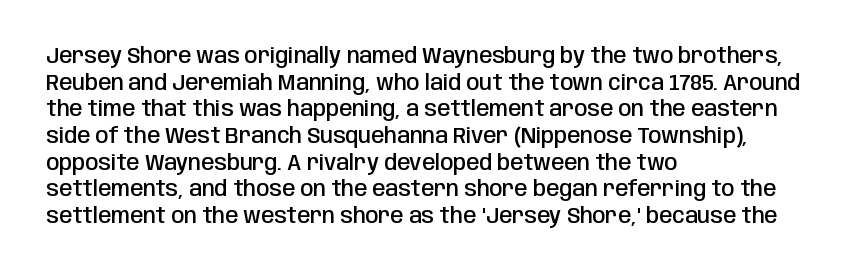
Casual observation: everything's shoved over to the left. Horizontal bands of white between lines are of average thickness. Tracking value appears to be zero — textbook default spacing. The letters stand straight up with perfectly vertical stems. Compared with an ordinary text face, these strokes are moderately heavier — a semibold. Anything drawn beneath the words? Only blank space.
